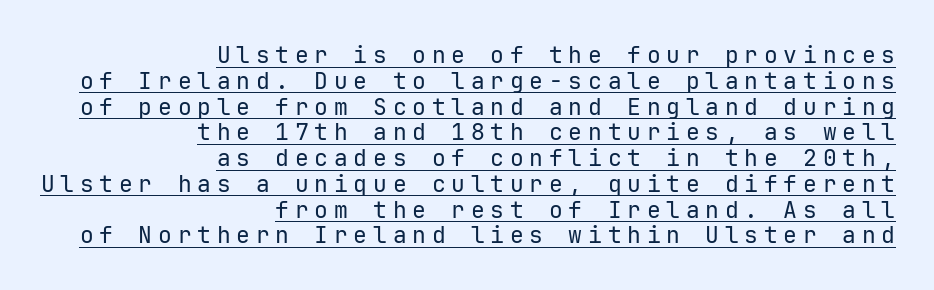
{"italic": "no", "bold": "no", "underline": "yes", "align": "right", "line_spacing": "tight", "line_spacing_ratio": 1.12, "letter_spacing": "wide", "letter_spacing_em": 0.25, "glyph_px": 23}
